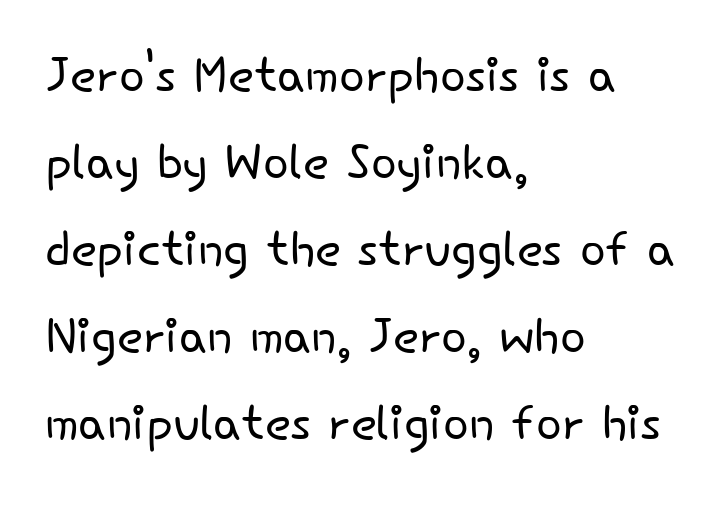
Q: Is the text bold? A: No.
Q: Is the text italic (slanted)? A: No, it is upright.
Q: Is the typeface a serif or a sans-serif typeface? A: Sans-serif.
Q: Is the text underlined? A: No.
Q: How is the paragraph aligned? A: Left-aligned.
Q: Is the spacing between letters normal or unusually wide? A: Normal.
Q: Is the spacing between lines tight, normal or loose? A: Normal.
Q: Width (condensed, normal, or wide)? A: Normal.
Q: Stroke contrast? A: Low.
Q: x-height? A: Small.
Q: Monospaced? A: No.
